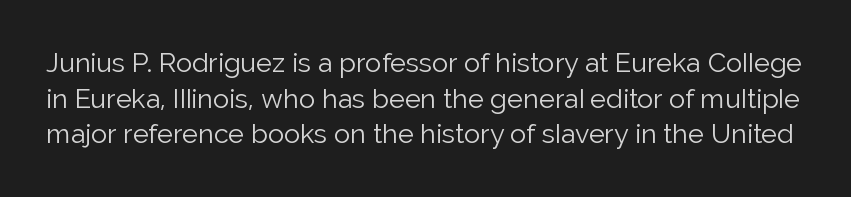
Only glyphs here, with clear space below each row. Does extra space separate the letters? No, they use regular spacing. Style check: upright. This sample keeps an unexceptional amount of space between lines. No extra ink here — the face is not bold.
